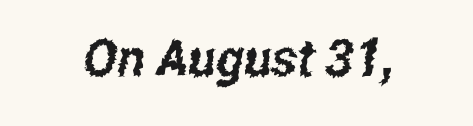
Q: Is the typeface a serif or a sans-serif typeface? A: Sans-serif.
Q: Is the text underlined? A: No.
Q: Is the spacing between letters normal or unusually wide? A: Normal.
Q: Width (condensed, normal, or wide)? A: Condensed.
Q: Stroke contrast? A: Low.
Q: x-height? A: Medium.
Q: Monospaced? A: No.
